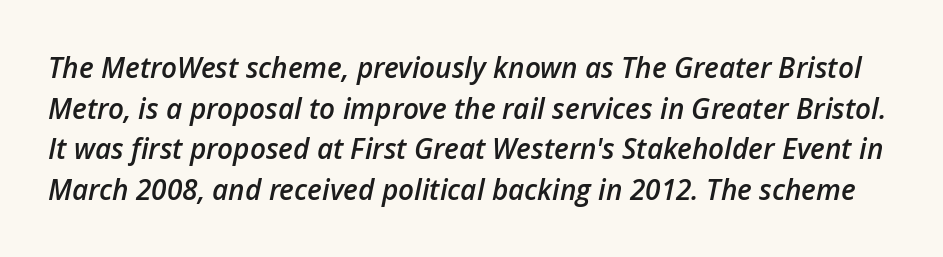
{"italic": "yes", "lean": "right", "slant_degrees": 12, "bold": "semi", "weight": "semibold", "width": "normal", "stroke_contrast": "low", "x_height": "medium", "monospaced": "no", "underline": "no", "line_spacing": "normal", "line_spacing_ratio": 1.45, "letter_spacing": "normal", "letter_spacing_em": 0.0, "glyph_px": 28}
